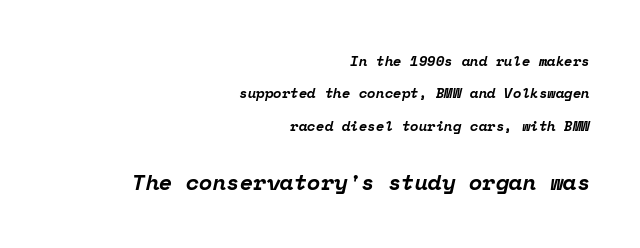
{"italic": "yes", "lean": "right", "slant_degrees": 12, "bold": "yes", "underline": "no", "align": "right", "line_spacing": "loose", "line_spacing_ratio": 2.31, "letter_spacing": "normal", "letter_spacing_em": 0.0, "larger_block": "second", "size_ratio": 1.57, "glyph_px": 22}
